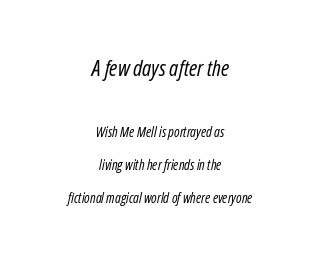
Inter-character spacing is left at the font's built-in metrics. The letterforms sit at book weight or below. Honestly, there is no underline to notice here at all. Characters are canted at an angle relative to the baseline's perpendicular. Horizontal bands of white between lines are thick stripes.
